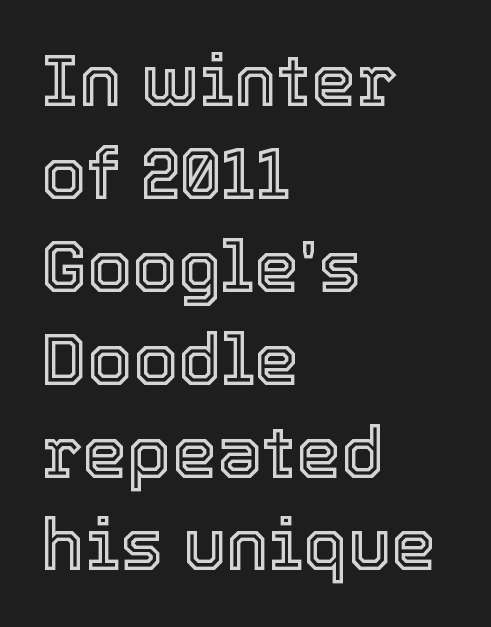
Q: Is the text italic (slanted)? A: No, it is upright.
Q: Is the text underlined? A: No.
Q: How is the paragraph aligned? A: Left-aligned.
Q: Is the spacing between letters normal or unusually wide? A: Normal.
Q: Is the spacing between lines tight, normal or loose? A: Normal.
Q: Width (condensed, normal, or wide)? A: Normal.
Q: x-height? A: Medium.
Q: Monospaced? A: No.
